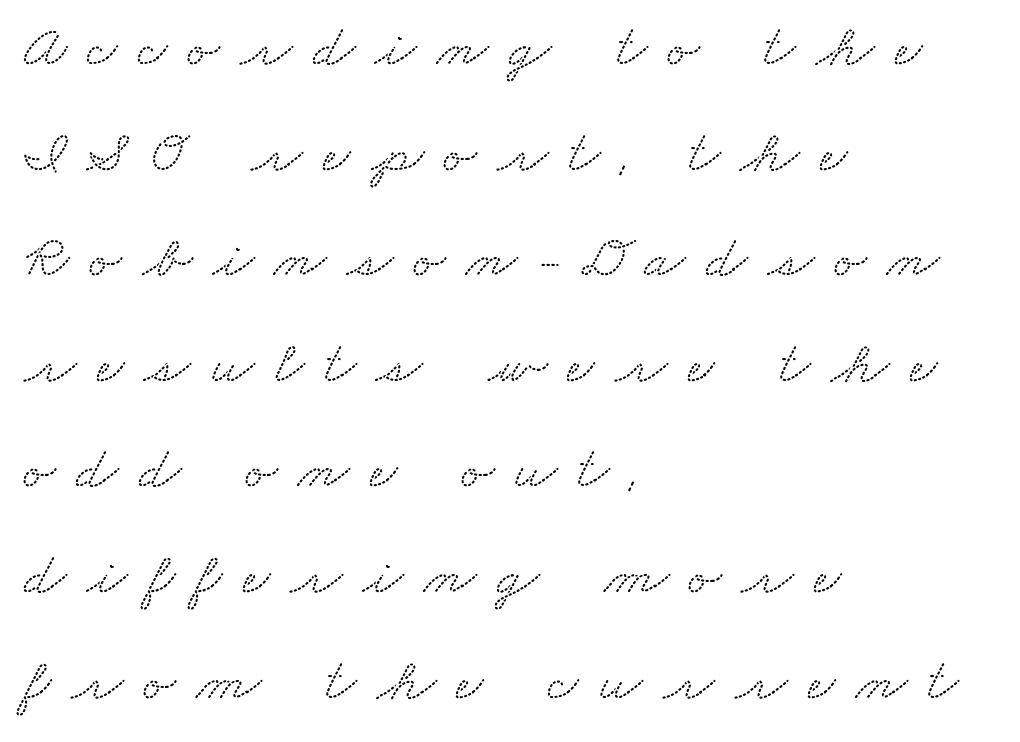
The image shows 60 px wide serif type; set left-aligned, line spacing 1.76x, unusually wide letter spacing (+0.34 em), not underlined; low stroke contrast and a small x-height.
